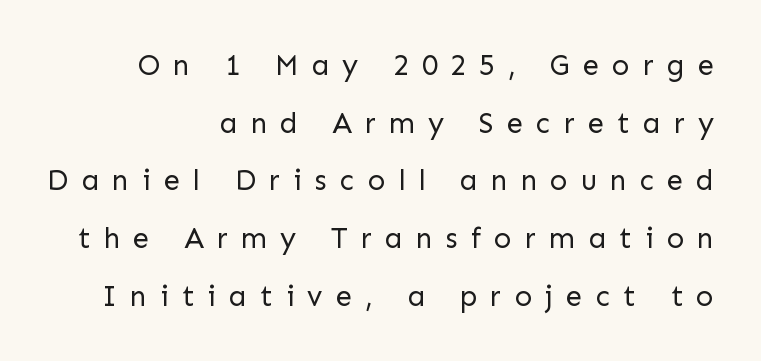
The zone under the glyphs is completely vacant. Notice how the passage keeps a crisp vertical edge on the right only. The letters look calm and open, with moderate or lighter stems. Serifs: no, the terminals of the letterforms are clean.
